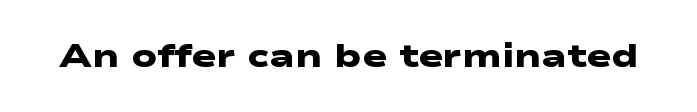
The image shows 33 px heavy, wide sans-serif type; set normal letter spacing, not underlined; low stroke contrast and a medium x-height.
